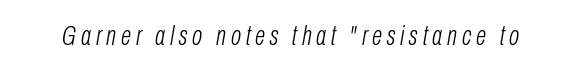
Quick note: underline off. The font sits on the lighter half of the weight spectrum, regular included. You can tell it's italic because the verticals aren't actually vertical.
